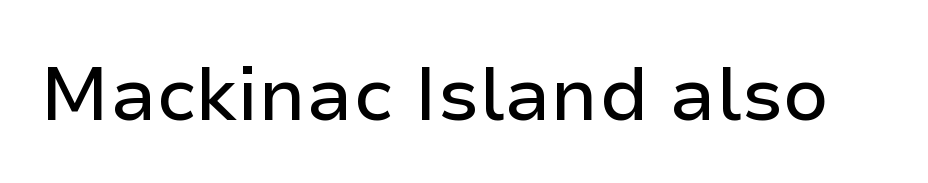
{"serif": "no", "italic": "no", "width": "normal", "stroke_contrast": "low", "x_height": "medium", "monospaced": "no", "underline": "no", "letter_spacing": "normal", "letter_spacing_em": 0.0, "glyph_px": 75}
